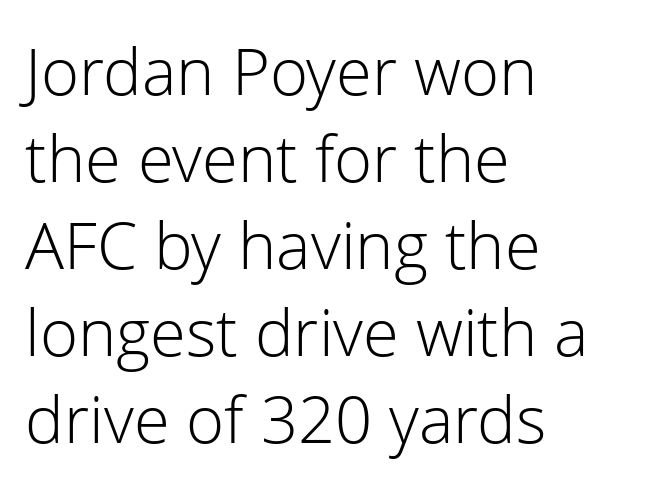
The image shows 65 px light sans-serif type, upright; set left-aligned, normal line spacing (1.34x), normal letter spacing, not underlined; low stroke contrast and a medium x-height.
